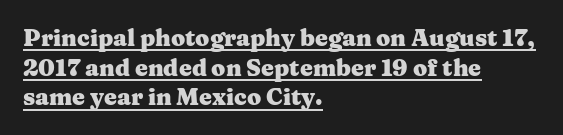
Q: Is the text bold? A: Yes.
Q: Is the text italic (slanted)? A: No, it is upright.
Q: Is the text underlined? A: Yes.
Q: How is the paragraph aligned? A: Left-aligned.
Q: Is the spacing between letters normal or unusually wide? A: Normal.
Q: Is the spacing between lines tight, normal or loose? A: Normal.
